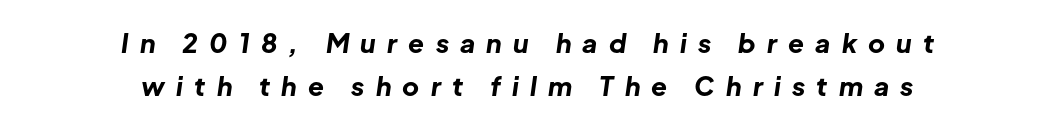
{"italic": "yes", "lean": "right", "slant_degrees": 8, "bold": "yes", "underline": "no", "align": "center", "line_spacing": "normal", "line_spacing_ratio": 1.66, "letter_spacing": "wide", "letter_spacing_em": 0.43, "glyph_px": 26}
